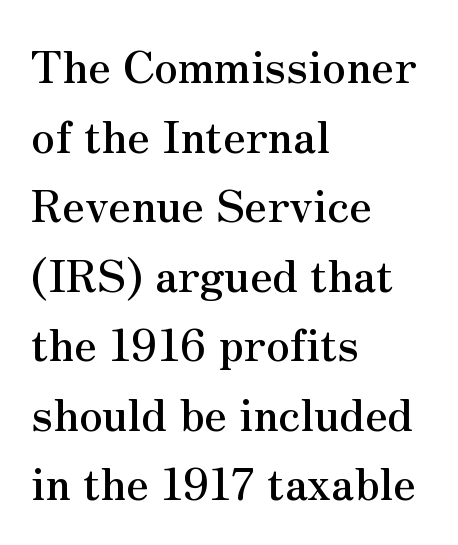
{"serif": "yes", "italic": "no", "width": "normal", "stroke_contrast": "medium", "x_height": "small", "monospaced": "no", "underline": "no", "align": "left", "line_spacing": "normal", "line_spacing_ratio": 1.58, "letter_spacing": "normal", "letter_spacing_em": 0.0, "glyph_px": 44}
